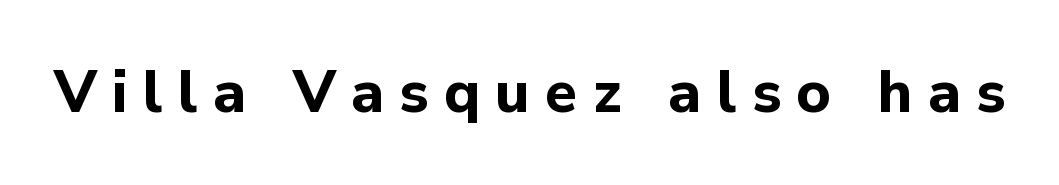
{"serif": "no", "italic": "no", "bold": "yes", "weight": "bold", "width": "normal", "stroke_contrast": "low", "x_height": "medium", "monospaced": "no", "underline": "no", "letter_spacing": "wide", "letter_spacing_em": 0.26, "glyph_px": 59}
